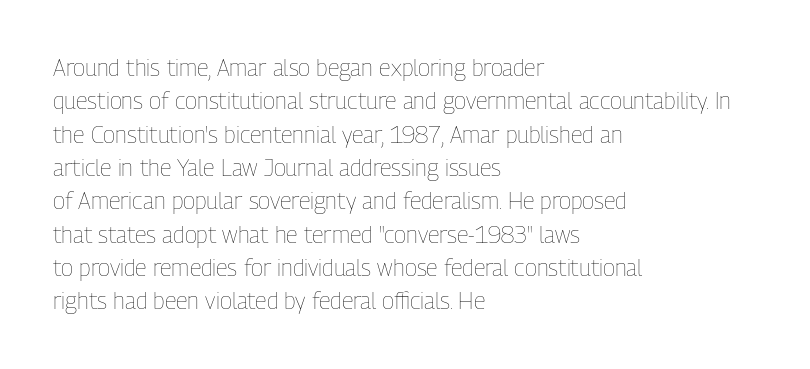
Q: Is the text bold? A: No.
Q: Is the text italic (slanted)? A: No, it is upright.
Q: Is the text underlined? A: No.
Q: How is the paragraph aligned? A: Left-aligned.
Q: Is the spacing between letters normal or unusually wide? A: Normal.
Q: Is the spacing between lines tight, normal or loose? A: Normal.
